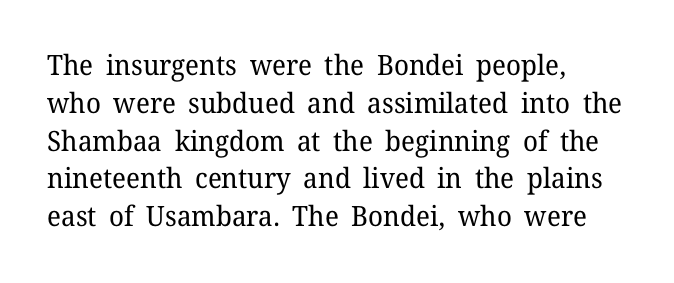
Q: Is the text bold? A: No.
Q: Is the text italic (slanted)? A: No, it is upright.
Q: Is the typeface a serif or a sans-serif typeface? A: Serif.
Q: Is the text underlined? A: No.
Q: How is the paragraph aligned? A: Left-aligned.
Q: Is the spacing between letters normal or unusually wide? A: Normal.
Q: Is the spacing between lines tight, normal or loose? A: Normal.
Q: Width (condensed, normal, or wide)? A: Normal.
Q: Stroke contrast? A: Low.
Q: x-height? A: Medium.
Q: Monospaced? A: No.
